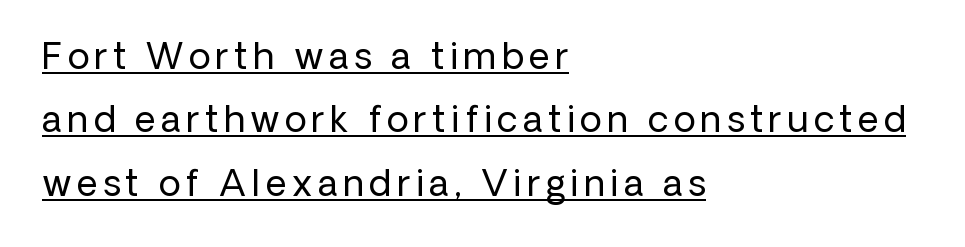
This is underlined copy, the kind a proofreader might mark for attention. These lines are rendered in a variable-pitch font. Upright lettering throughout. Stroke terminals: plain, sans-serif.
